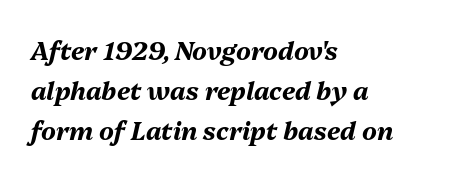
Q: Is the text bold? A: Yes.
Q: Is the text italic (slanted)? A: Yes, it leans right by about 13 degrees.
Q: Is the text underlined? A: No.
Q: How is the paragraph aligned? A: Left-aligned.
Q: Is the spacing between letters normal or unusually wide? A: Normal.
Q: Is the spacing between lines tight, normal or loose? A: Normal.
